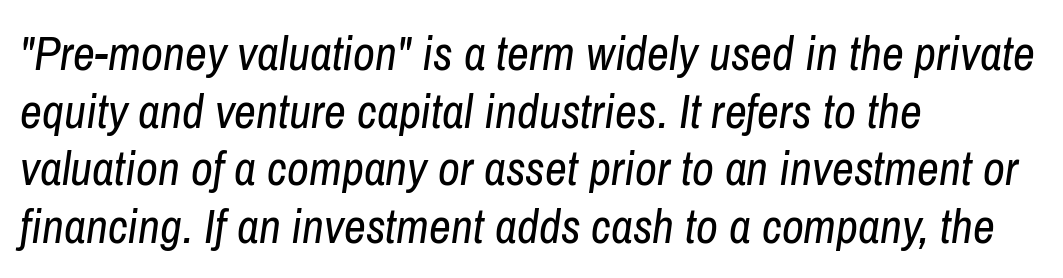
Q: Is the text bold? A: No.
Q: Is the text italic (slanted)? A: Yes, it leans right by about 8 degrees.
Q: Is the text underlined? A: No.
Q: How is the paragraph aligned? A: Left-aligned.
Q: Is the spacing between letters normal or unusually wide? A: Normal.
Q: Width (condensed, normal, or wide)? A: Condensed.
Q: Stroke contrast? A: Low.
Q: x-height? A: Medium.
Q: Monospaced? A: No.
